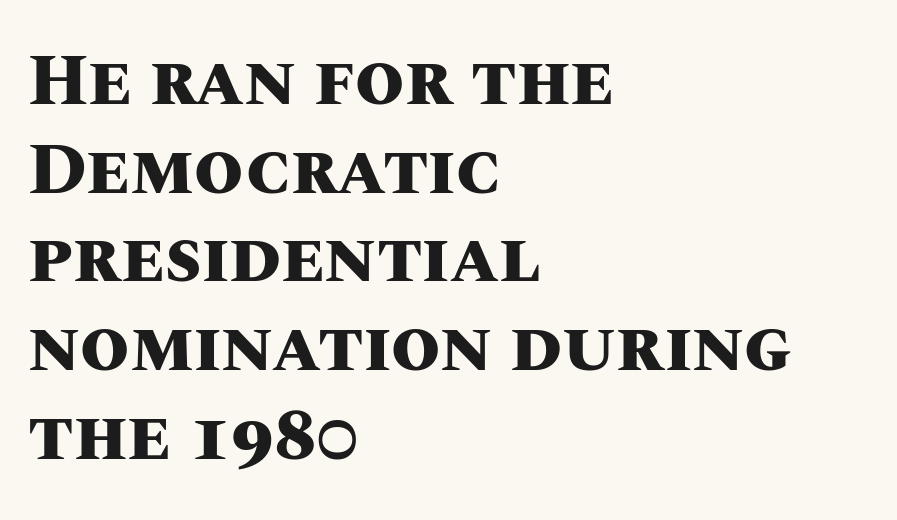
Q: Is the text bold? A: Yes.
Q: Is the text italic (slanted)? A: No, it is upright.
Q: Is the text underlined? A: No.
Q: How is the paragraph aligned? A: Left-aligned.
Q: Is the spacing between letters normal or unusually wide? A: Normal.
Q: Is the spacing between lines tight, normal or loose? A: Normal.
Q: Width (condensed, normal, or wide)? A: Normal.
Q: Stroke contrast? A: Medium.
Q: x-height? A: Large.
Q: Monospaced? A: No.
